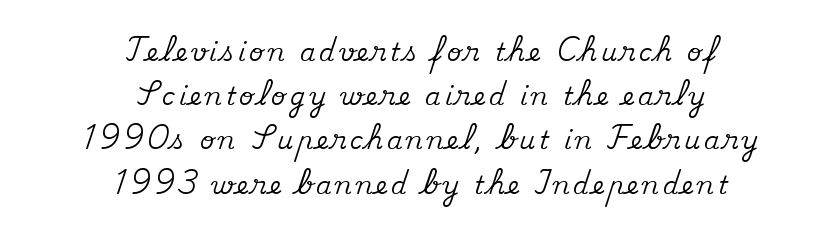
{"underline": "no", "align": "center", "line_spacing_ratio": 1.77, "glyph_px": 25}
